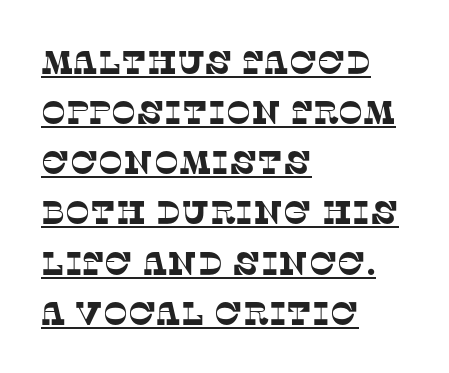
Q: Is the typeface a serif or a sans-serif typeface? A: Serif.
Q: Is the text underlined? A: Yes.
Q: How is the paragraph aligned? A: Left-aligned.
Q: Is the spacing between letters normal or unusually wide? A: Normal.
Q: Is the spacing between lines tight, normal or loose? A: Normal.
Q: Width (condensed, normal, or wide)? A: Normal.
Q: Stroke contrast? A: Low.
Q: x-height? A: Large.
Q: Monospaced? A: No.
